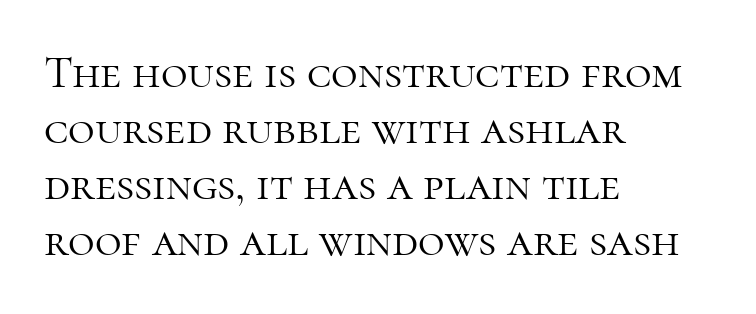
Q: Is the text bold? A: No.
Q: Is the text italic (slanted)? A: No, it is upright.
Q: Is the typeface a serif or a sans-serif typeface? A: Serif.
Q: Is the text underlined? A: No.
Q: How is the paragraph aligned? A: Left-aligned.
Q: Is the spacing between letters normal or unusually wide? A: Normal.
Q: Width (condensed, normal, or wide)? A: Normal.
Q: Stroke contrast? A: High.
Q: x-height? A: Medium.
Q: Monospaced? A: No.
